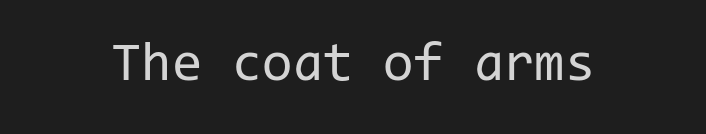
The rendering uses typewriter-style spacing with identical character cells. Notice how the stems are strictly vertical — no italics here. This rendering employs a face without finishing strokes, i.e., a sans-serif. Descenders hang freely into open space. The passage shown is not bold in any degree. The letterforms sit shoulder to shoulder at normal distance.
